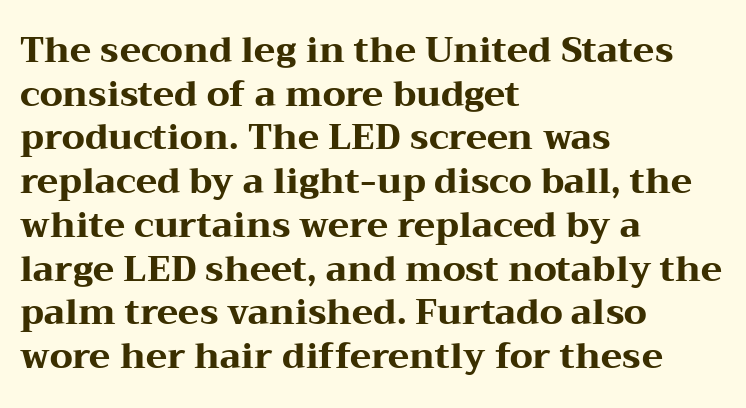
Q: Is the text bold? A: Yes.
Q: Is the text italic (slanted)? A: No, it is upright.
Q: Is the typeface a serif or a sans-serif typeface? A: Serif.
Q: Is the text underlined? A: No.
Q: How is the paragraph aligned? A: Left-aligned.
Q: Is the spacing between letters normal or unusually wide? A: Normal.
Q: Is the spacing between lines tight, normal or loose? A: Normal.
Q: Width (condensed, normal, or wide)? A: Wide.
Q: Stroke contrast? A: Medium.
Q: x-height? A: Medium.
Q: Monospaced? A: No.
